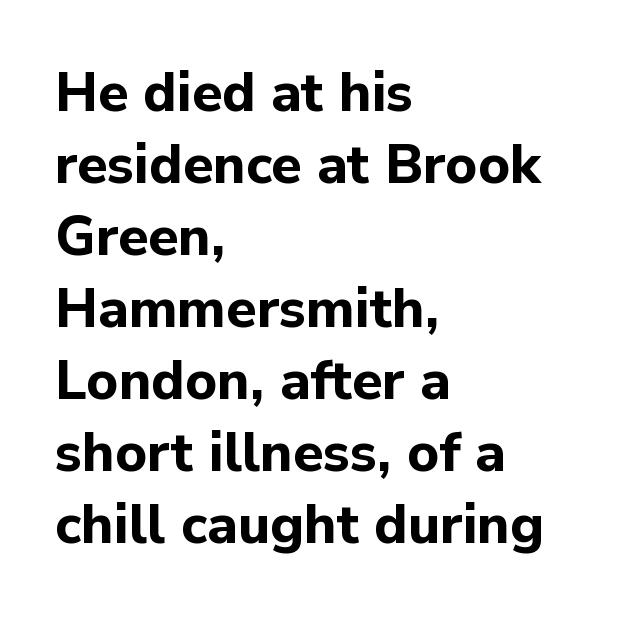
Q: Is the text bold? A: Yes.
Q: Is the text italic (slanted)? A: No, it is upright.
Q: Is the typeface a serif or a sans-serif typeface? A: Sans-serif.
Q: Is the text underlined? A: No.
Q: How is the paragraph aligned? A: Left-aligned.
Q: Is the spacing between letters normal or unusually wide? A: Normal.
Q: Is the spacing between lines tight, normal or loose? A: Normal.
Q: Width (condensed, normal, or wide)? A: Normal.
Q: Stroke contrast? A: Low.
Q: x-height? A: Medium.
Q: Monospaced? A: No.
